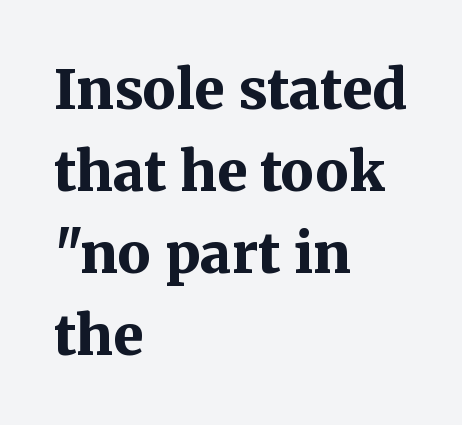
{"serif": "yes", "italic": "no", "bold": "yes", "weight": "bold", "width": "normal", "stroke_contrast": "medium", "x_height": "medium", "monospaced": "no", "underline": "no", "align": "left", "line_spacing": "normal", "line_spacing_ratio": 1.49, "letter_spacing": "normal", "letter_spacing_em": 0.0, "glyph_px": 55}
